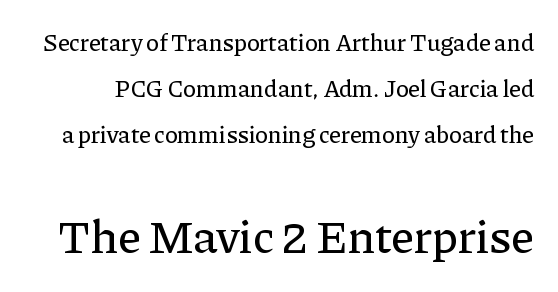
Scale increases going downward across the two blocks. Serif or sans? Serif — the stroke terminals have little feet. Looks like regular typesetting: each glyph gets only the width it needs. Observe the ordinary spacing: letters are neighbours, not strangers.
